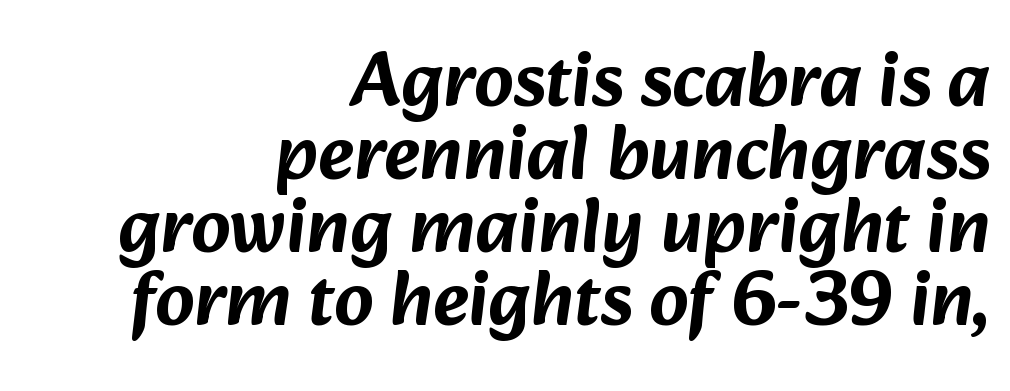
{"serif": "no", "width": "normal", "stroke_contrast": "low", "x_height": "medium", "monospaced": "no", "underline": "no", "align": "right", "line_spacing": "tight", "line_spacing_ratio": 0.95, "letter_spacing": "normal", "letter_spacing_em": 0.0, "glyph_px": 77}
